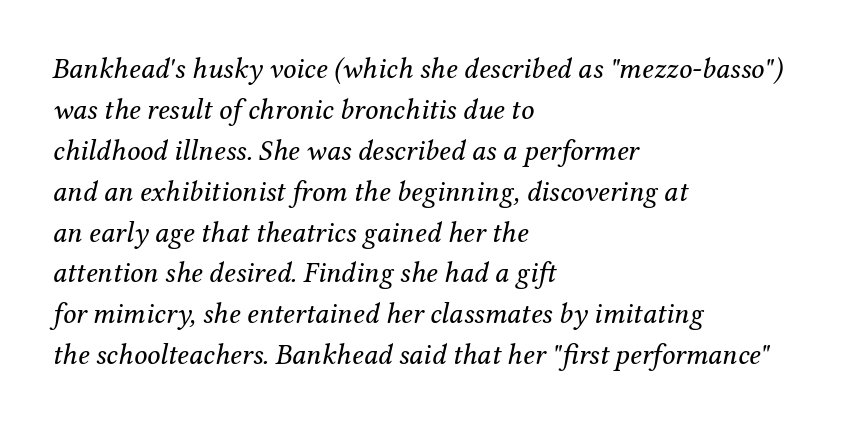
{"serif": "yes", "italic": "yes", "lean": "right", "slant_degrees": 12, "bold": "no", "weight": "regular", "width": "normal", "stroke_contrast": "medium", "x_height": "medium", "monospaced": "no", "underline": "no", "align": "left", "line_spacing": "normal", "line_spacing_ratio": 1.41, "letter_spacing": "normal", "letter_spacing_em": 0.0, "glyph_px": 29}
